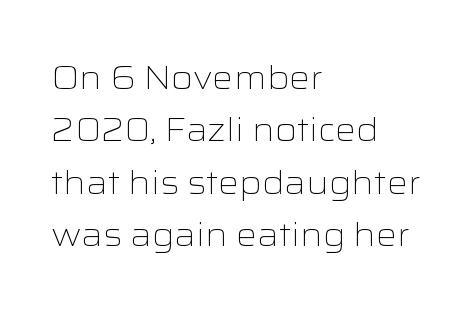
{"serif": "no", "italic": "no", "bold": "no", "weight": "light", "width": "wide", "stroke_contrast": "low", "x_height": "medium", "monospaced": "no", "underline": "no", "align": "left", "line_spacing": "normal", "line_spacing_ratio": 1.59, "letter_spacing": "normal", "letter_spacing_em": 0.0, "glyph_px": 33}
